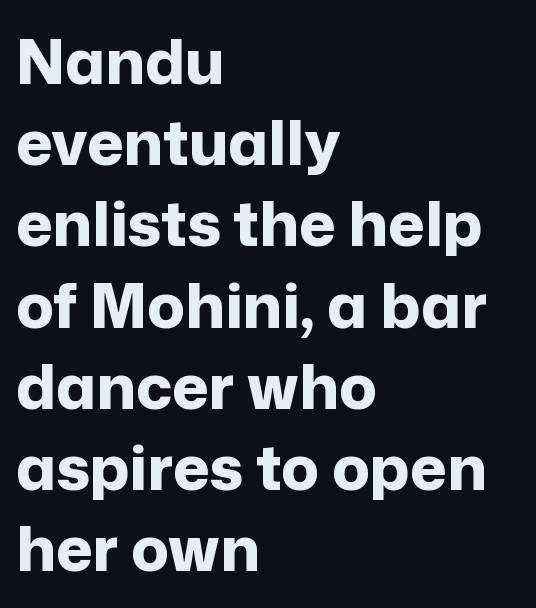
The image shows 62 px bold sans-serif type, upright; set left-aligned, normal line spacing (1.31x), normal letter spacing, not underlined; low stroke contrast and a medium x-height.
